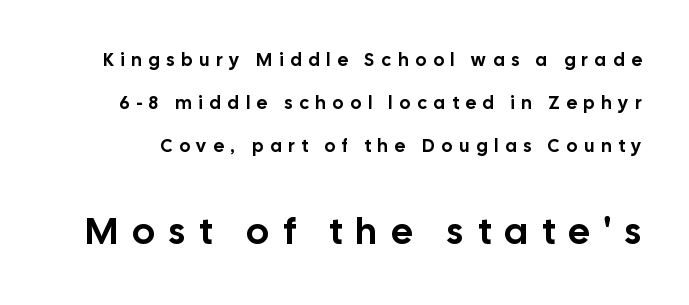
The image shows 37 px sans-serif type, upright; set loose line spacing (2.4x), unusually wide letter spacing (+0.39 em), not underlined; the second (bottom) block is 2.06x larger; low stroke contrast and a medium x-height.
